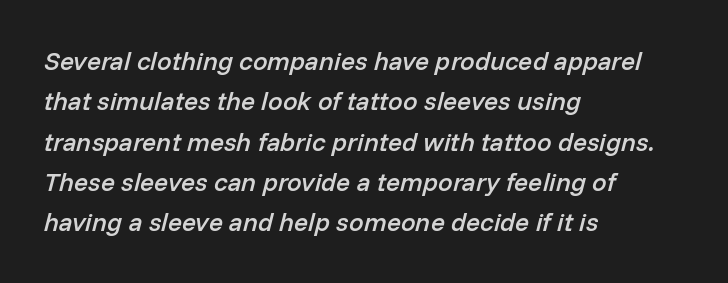
No word sits above an underline. Words appear dense and cohesive because spacing is normal. Reading down the block, your eye returns to a fixed left position each line. The face used here is a semibold: visibly heavier than regular, lighter than bold.
